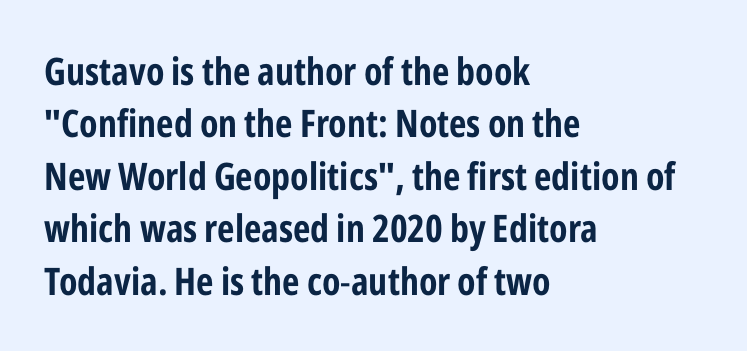
Which margin do the lines hug? The left one — the right edge is uneven. The horizontal fit of the characters is conventional and even. Beneath every word, the page is bare. Classification — sans serif. Every stem runs plumb, perpendicular to the baseline.
